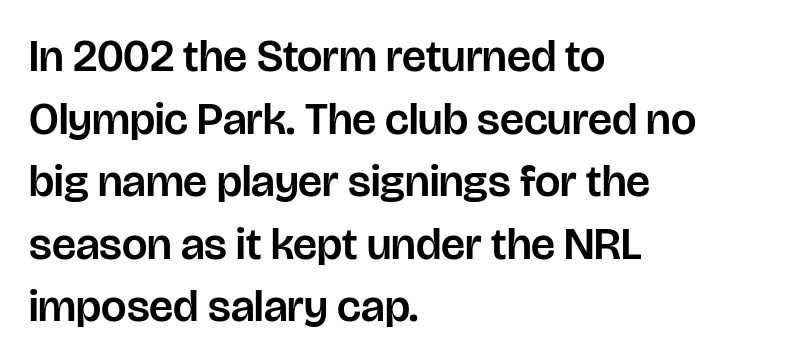
Q: Is the text italic (slanted)? A: No, it is upright.
Q: Is the typeface a serif or a sans-serif typeface? A: Sans-serif.
Q: Is the text underlined? A: No.
Q: How is the paragraph aligned? A: Left-aligned.
Q: Is the spacing between letters normal or unusually wide? A: Normal.
Q: Is the spacing between lines tight, normal or loose? A: Normal.
Q: Width (condensed, normal, or wide)? A: Normal.
Q: Stroke contrast? A: Low.
Q: x-height? A: Large.
Q: Monospaced? A: No.
